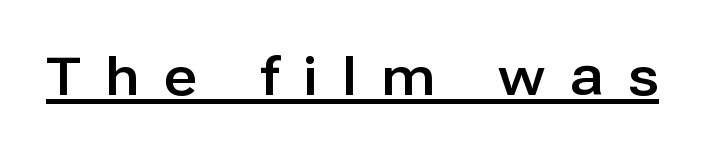
The image shows 52 px sans-serif type, upright; set unusually wide letter spacing (+0.48 em), underlined; low stroke contrast and a medium x-height.
